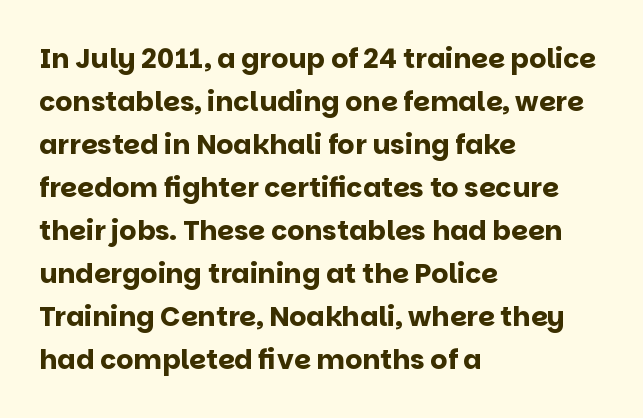
Typesetter's note: full bold, strokes at maximum text heaviness. Quick note: interline space is typical. Compared with a centered layout, this one pins lines to the left instead. Tall strokes in this sample are plumb rather than angled. The tracking reads as untouched default to a designer's eye. Has an underline been added? It has not.
